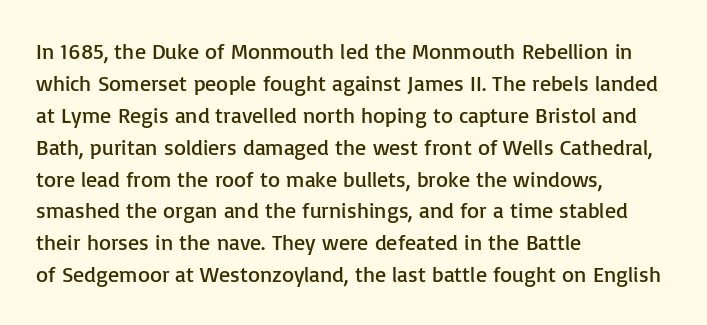
The image shows 22 px text type, upright; set left-aligned, normal line spacing (1.45x), normal letter spacing, not underlined.
